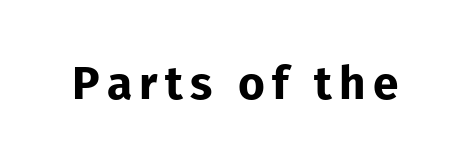
Q: Is the text bold? A: Yes.
Q: Is the text italic (slanted)? A: No, it is upright.
Q: Is the typeface a serif or a sans-serif typeface? A: Sans-serif.
Q: Is the text underlined? A: No.
Q: Width (condensed, normal, or wide)? A: Normal.
Q: Stroke contrast? A: Low.
Q: x-height? A: Medium.
Q: Monospaced? A: No.
